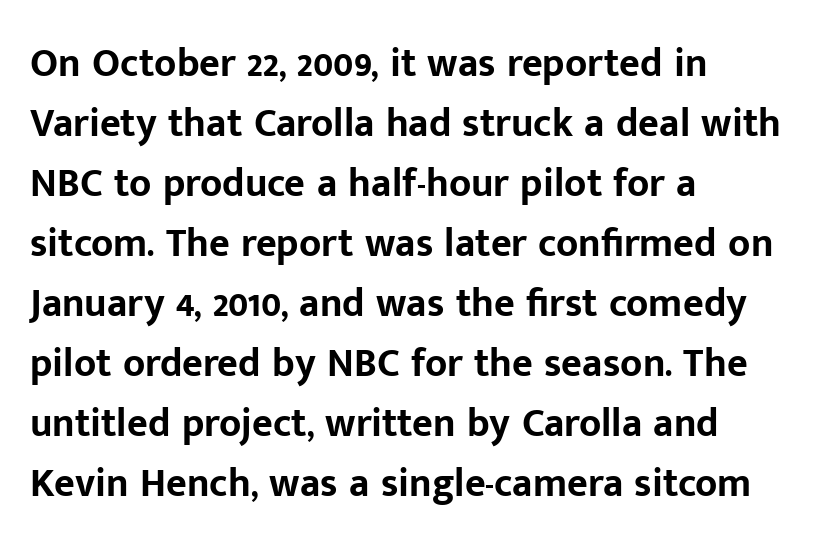
{"serif": "no", "italic": "no", "bold": "yes", "weight": "bold", "width": "normal", "stroke_contrast": "low", "x_height": "medium", "monospaced": "no", "underline": "no", "align": "left", "line_spacing": "normal", "line_spacing_ratio": 1.5, "letter_spacing": "normal", "letter_spacing_em": 0.0, "glyph_px": 40}
